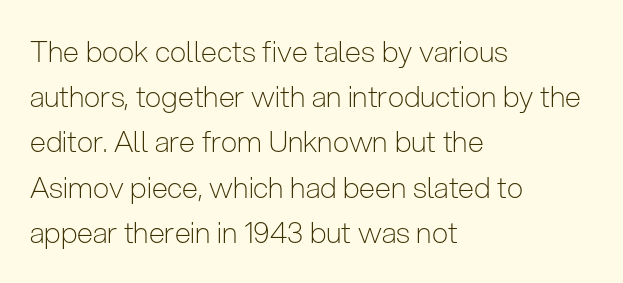
{"serif": "no", "italic": "no", "bold": "no", "weight": "light", "width": "condensed", "stroke_contrast": "low", "x_height": "medium", "monospaced": "no", "underline": "no", "align": "left", "line_spacing": "normal", "line_spacing_ratio": 1.56, "letter_spacing": "normal", "letter_spacing_em": 0.0, "glyph_px": 29}
